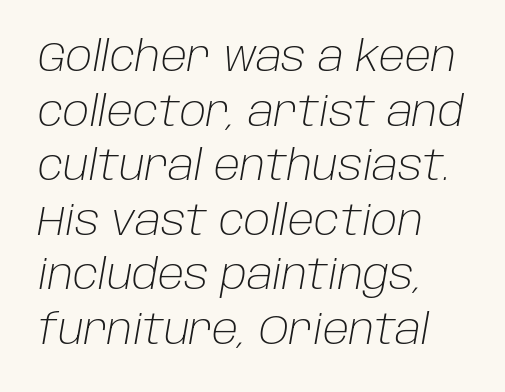
The face used here is rendered with its standard letterfit. These lines sit exactly where default settings would place them. The rendering uses natural spacing where letterforms have individual widths. Alignment: flush left. The font sits on the lighter half of the weight spectrum, regular included. Underline: absent.
